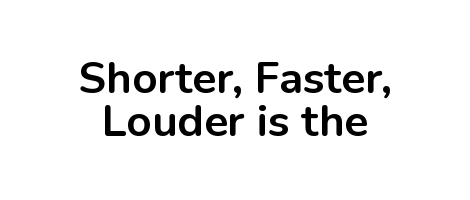
The image shows 44 px bold sans-serif type, upright; set centered, tight line spacing (0.97x), normal letter spacing, not underlined; low stroke contrast and a medium x-height.
